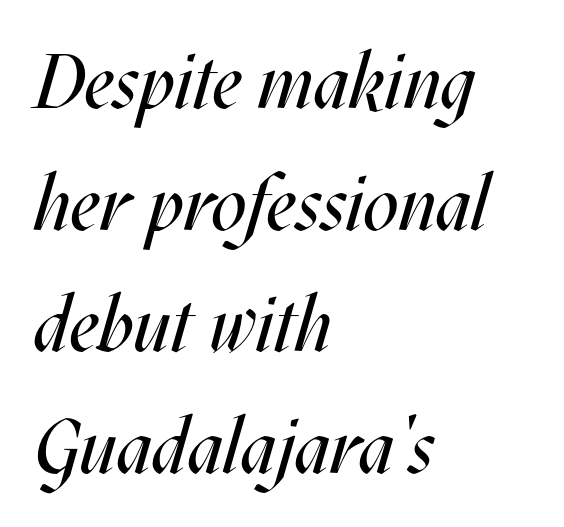
Lines of text with bare space underneath. This rendering uses left alignment, leaving the right contour irregular. Line spacing here is normal. You can tell it's italic because the verticals aren't actually vertical. The typesetting does not lean heavy: it is not bold. The horizontal fit of the characters is conventional and even.
